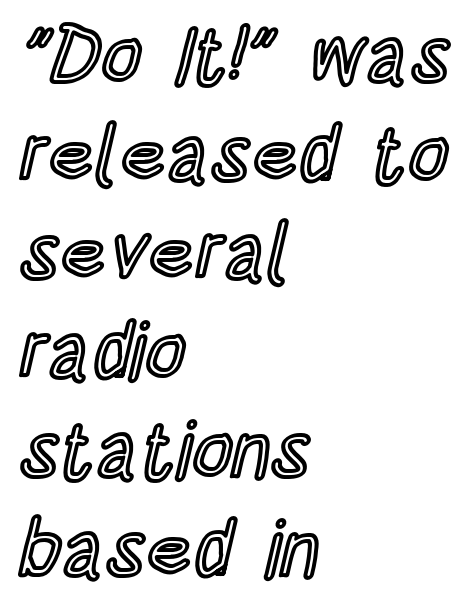
Q: Is the text italic (slanted)? A: Yes.
Q: Is the text underlined? A: No.
Q: How is the paragraph aligned? A: Left-aligned.
Q: Is the spacing between letters normal or unusually wide? A: Normal.
Q: Is the spacing between lines tight, normal or loose? A: Normal.
Q: Width (condensed, normal, or wide)? A: Condensed.
Q: x-height? A: Large.
Q: Monospaced? A: No.
